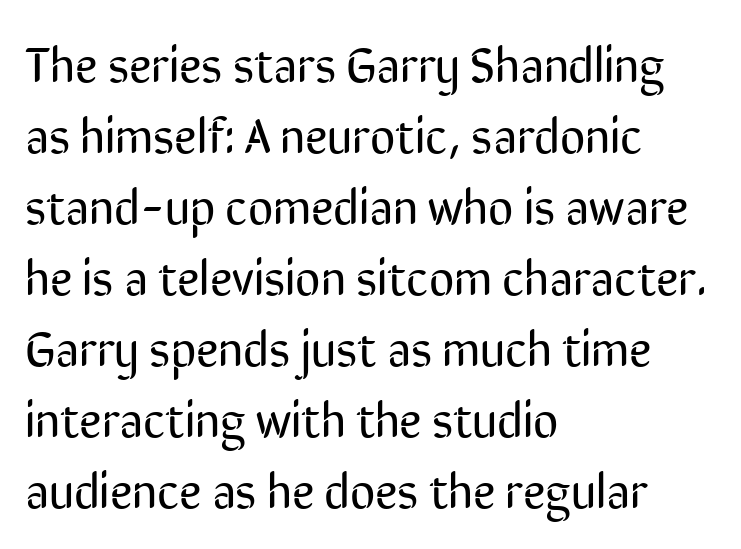
{"serif": "no", "italic": "no", "bold": "no", "weight": "regular", "width": "condensed", "stroke_contrast": "low", "x_height": "medium", "monospaced": "no", "underline": "no", "align": "left", "line_spacing": "normal", "line_spacing_ratio": 1.45, "letter_spacing": "normal", "letter_spacing_em": 0.0, "glyph_px": 49}
